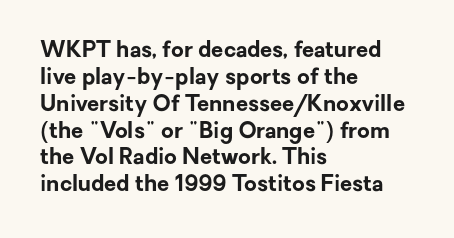
A typesetter would mark this as roman, not italic. What stands out about the letter spacing? Nothing — it is the standard amount. The baseline area is clear. Caption: bold face, heavy strokes.
